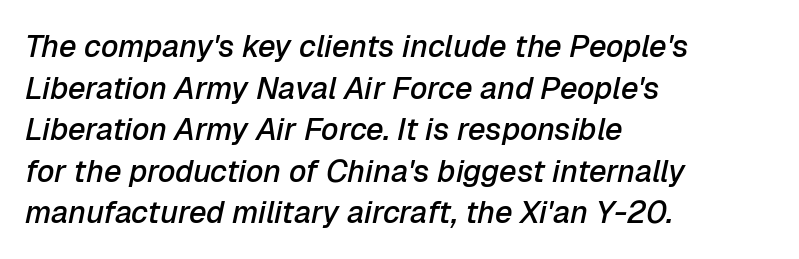
The image shows 31 px semibold type, italic (leaning right); set left-aligned, normal line spacing (1.34x), normal letter spacing, not underlined; low stroke contrast and a medium x-height.
